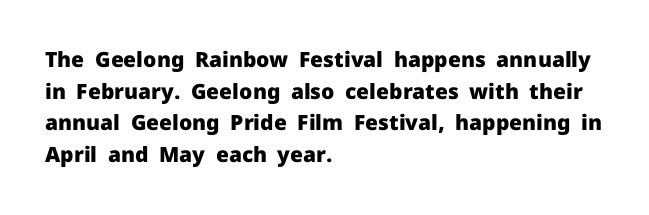
Q: Is the text bold? A: Yes.
Q: Is the text italic (slanted)? A: No, it is upright.
Q: Is the text underlined? A: No.
Q: How is the paragraph aligned? A: Left-aligned.
Q: Is the spacing between letters normal or unusually wide? A: Normal.
Q: Is the spacing between lines tight, normal or loose? A: Normal.
